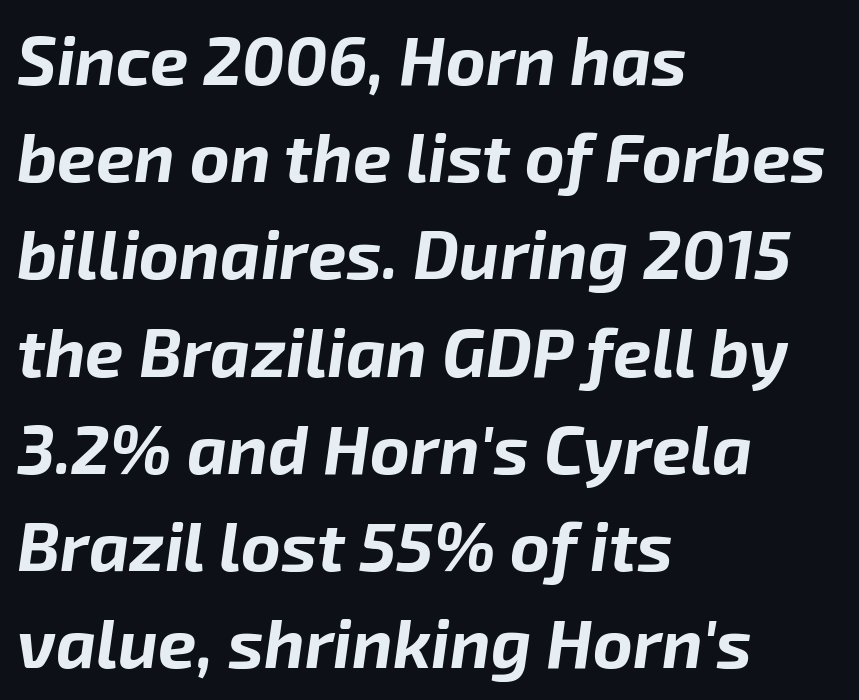
The image shows 68 px bold type, italic (leaning right); set left-aligned, normal line spacing (1.43x), normal letter spacing, not underlined; low stroke contrast and a medium x-height.
